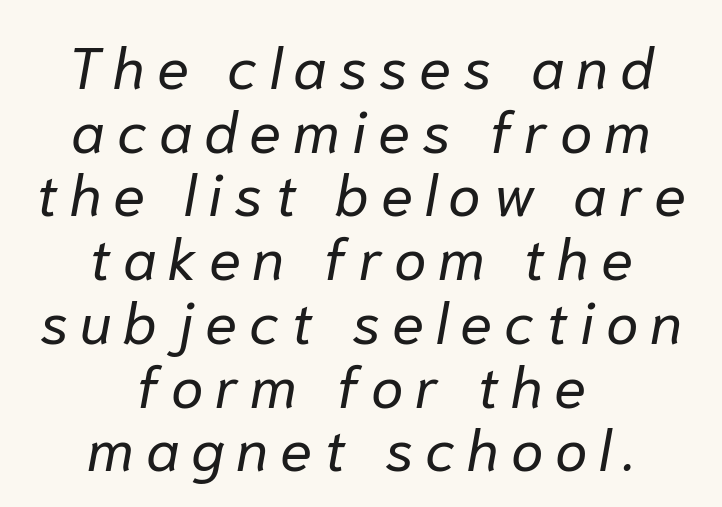
Q: Is the text bold? A: No.
Q: Is the text italic (slanted)? A: Yes, it leans right by about 10 degrees.
Q: Is the text underlined? A: No.
Q: How is the paragraph aligned? A: Centered.
Q: Is the spacing between letters normal or unusually wide? A: Unusually wide.
Q: Is the spacing between lines tight, normal or loose? A: Tight.
Q: Width (condensed, normal, or wide)? A: Normal.
Q: Stroke contrast? A: Low.
Q: x-height? A: Medium.
Q: Monospaced? A: No.
